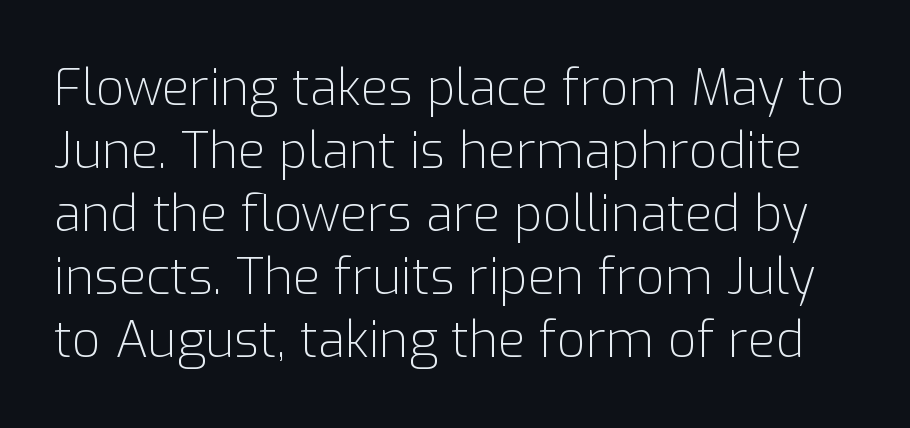
{"serif": "no", "italic": "no", "bold": "no", "weight": "light", "width": "normal", "stroke_contrast": "low", "x_height": "medium", "monospaced": "no", "underline": "no", "line_spacing": "normal", "line_spacing_ratio": 1.26, "letter_spacing": "normal", "letter_spacing_em": 0.0, "glyph_px": 50}
